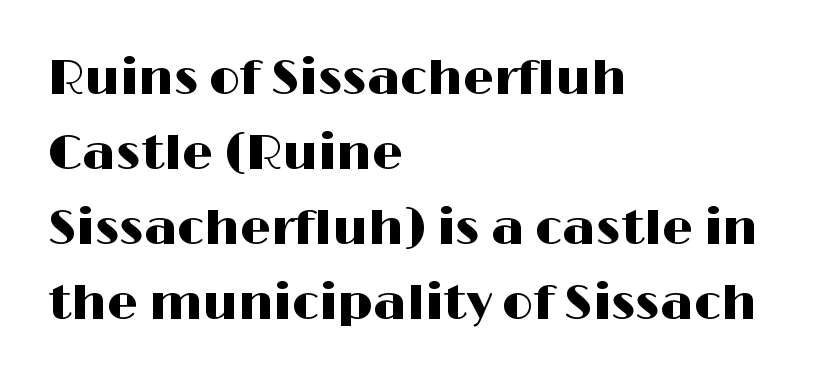
Q: Is the text italic (slanted)? A: No, it is upright.
Q: Is the typeface a serif or a sans-serif typeface? A: Sans-serif.
Q: Is the text underlined? A: No.
Q: How is the paragraph aligned? A: Left-aligned.
Q: Is the spacing between letters normal or unusually wide? A: Normal.
Q: Is the spacing between lines tight, normal or loose? A: Normal.
Q: Width (condensed, normal, or wide)? A: Wide.
Q: Stroke contrast? A: High.
Q: x-height? A: Medium.
Q: Monospaced? A: No.
